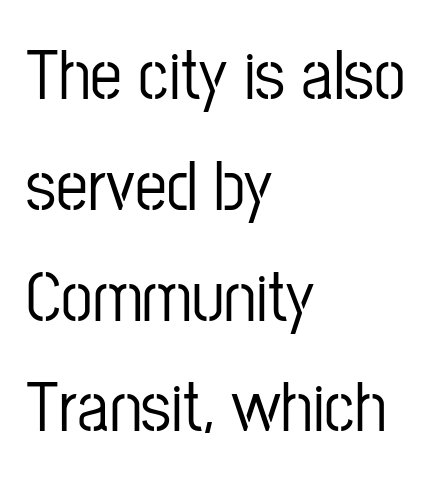
{"serif": "no", "italic": "no", "width": "condensed", "stroke_contrast": "low", "x_height": "medium", "monospaced": "no", "underline": "no", "align": "left", "line_spacing": "normal", "line_spacing_ratio": 1.56, "letter_spacing": "normal", "letter_spacing_em": 0.0, "glyph_px": 71}
